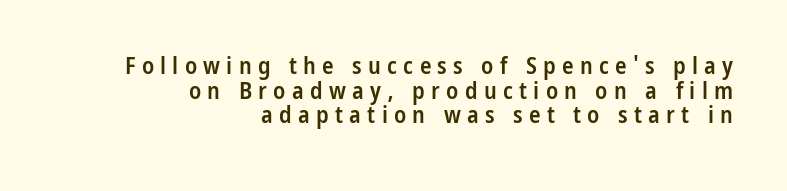
Q: Is the text bold? A: Semi-bold.
Q: Is the text italic (slanted)? A: No, it is upright.
Q: Is the text underlined? A: No.
Q: How is the paragraph aligned? A: Right-aligned.
Q: Is the spacing between letters normal or unusually wide? A: Unusually wide.
Q: Is the spacing between lines tight, normal or loose? A: Tight.
